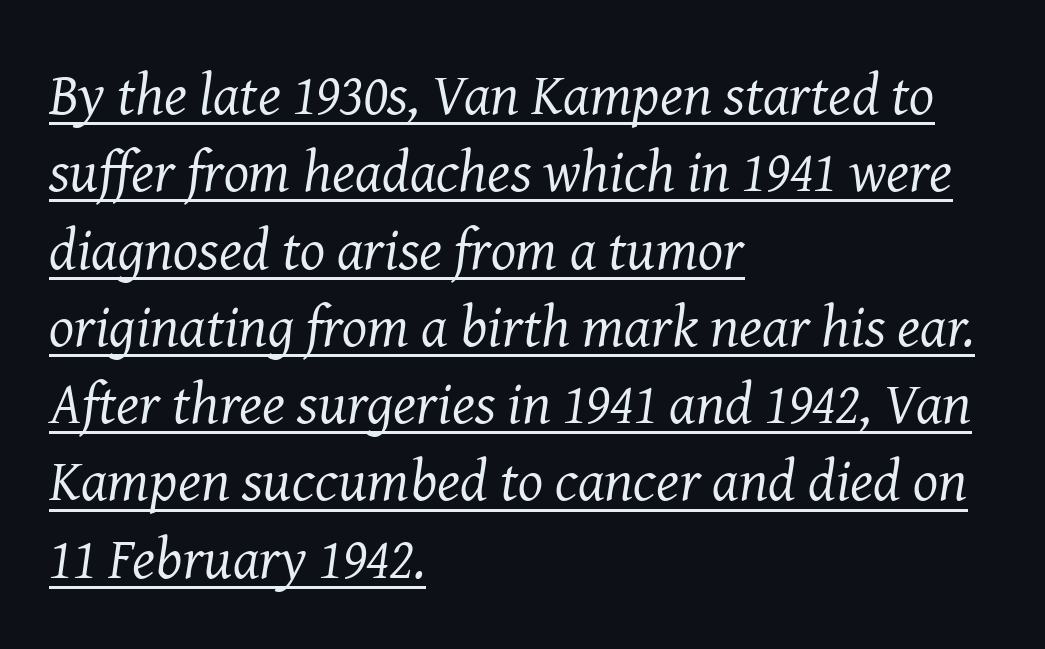
{"serif": "yes", "italic": "yes", "lean": "right", "slant_degrees": 8, "bold": "no", "weight": "regular", "width": "normal", "stroke_contrast": "medium", "x_height": "medium", "monospaced": "no", "underline": "yes", "align": "left", "line_spacing": "normal", "line_spacing_ratio": 1.31, "letter_spacing": "normal", "letter_spacing_em": 0.0, "glyph_px": 59}
